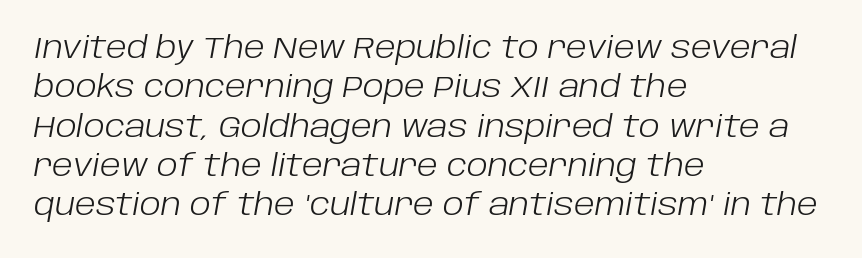
{"italic": "yes", "lean": "right", "slant_degrees": 10, "bold": "no", "weight": "light", "width": "normal", "stroke_contrast": "low", "x_height": "large", "monospaced": "no", "underline": "no", "align": "left", "line_spacing": "normal", "line_spacing_ratio": 1.31, "letter_spacing": "normal", "letter_spacing_em": 0.0, "glyph_px": 30}
